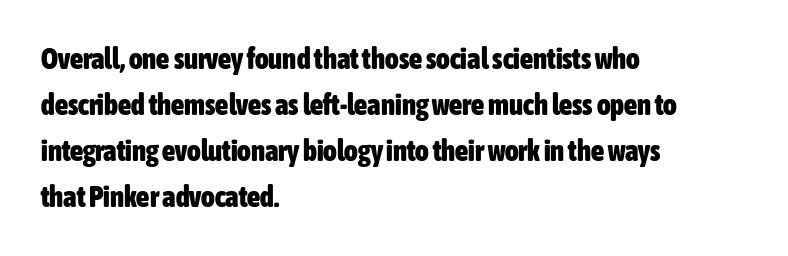
The image shows 29 px heavy, condensed sans-serif type, upright; set left-aligned, normal line spacing (1.59x), normal letter spacing, not underlined; low stroke contrast and a medium x-height.
